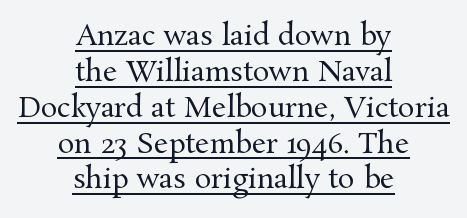
The image shows 28 px regular-weight serif type, upright; set centered, normal line spacing (1.28x), normal letter spacing, underlined; medium stroke contrast and a medium x-height.
